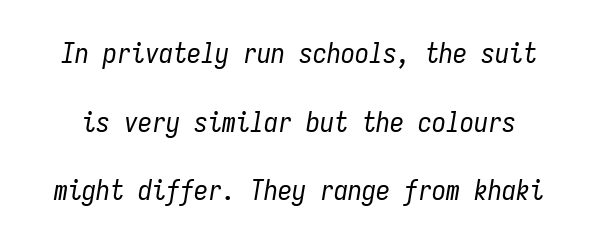
The leading is generous, giving the passage an open texture. Stems here are at most as thick as an everyday book face. Glyph-to-glyph distance matches everyday printed text. Lines of text with bare space underneath.
